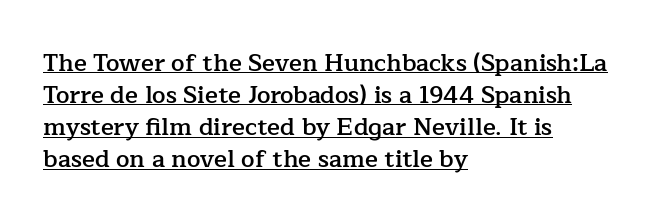
The image shows 24 px text type, upright; set left-aligned, normal line spacing (1.34x), normal letter spacing, underlined.
